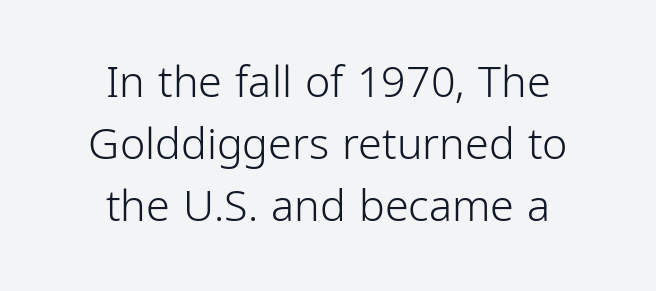
{"serif": "no", "italic": "no", "bold": "no", "weight": "light", "width": "condensed", "stroke_contrast": "low", "x_height": "medium", "monospaced": "no", "underline": "no", "align": "center", "line_spacing": "normal", "line_spacing_ratio": 1.44, "letter_spacing": "normal", "letter_spacing_em": 0.0, "glyph_px": 43}
